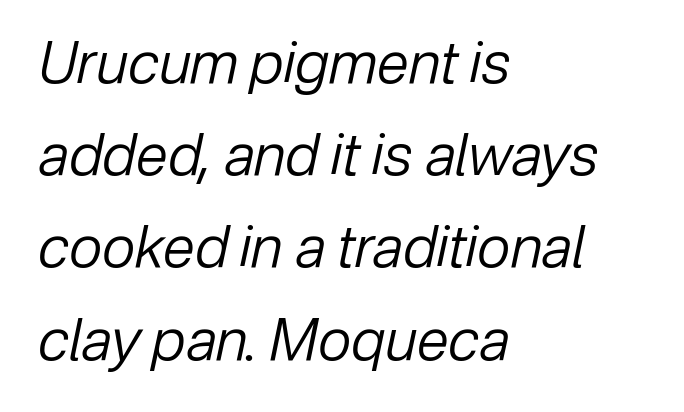
Q: Is the text bold? A: No.
Q: Is the text italic (slanted)? A: Yes, it leans right by about 12 degrees.
Q: Is the text underlined? A: No.
Q: How is the paragraph aligned? A: Left-aligned.
Q: Is the spacing between letters normal or unusually wide? A: Normal.
Q: Is the spacing between lines tight, normal or loose? A: Normal.
Q: Width (condensed, normal, or wide)? A: Normal.
Q: Stroke contrast? A: Low.
Q: x-height? A: Medium.
Q: Monospaced? A: No.
